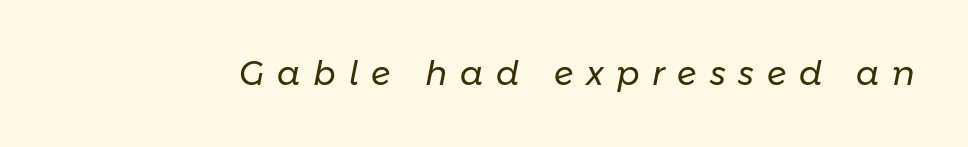
Descenders are the only things crossing below the line. Glyph-to-glyph distance is far greater than everyday printed text. Weight: not bold — regular or lighter. Is the type slanted? Yes — the strokes lean at a clear angle. Do the characters align in a grid? No, the font is proportional.
